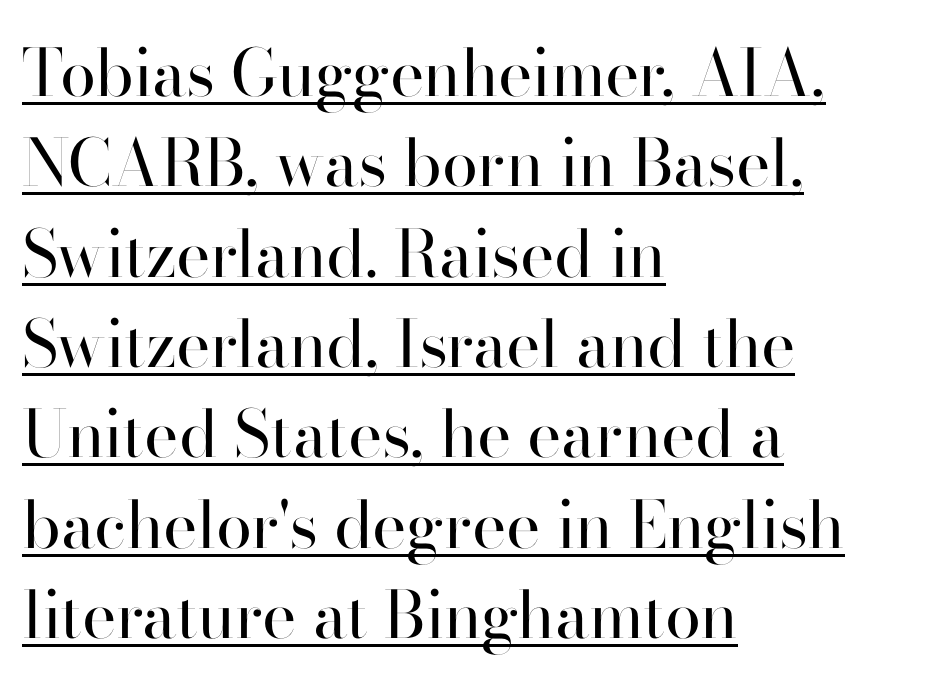
No letter is thick-stroked: the sample isn't bold. The sample's only ornament is a line tracing under the words. Tall strokes in this sample are plumb rather than angled. The designer went with a sans here, leaving each stem footless. In terms of leading, this rendering sits right in the middle.
